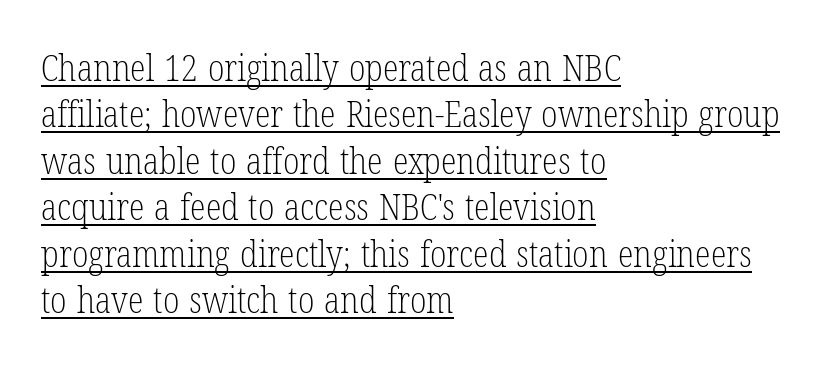
{"serif": "yes", "italic": "no", "bold": "no", "weight": "light", "width": "condensed", "stroke_contrast": "low", "x_height": "medium", "monospaced": "no", "underline": "yes", "align": "left", "line_spacing": "normal", "line_spacing_ratio": 1.29, "letter_spacing": "normal", "letter_spacing_em": 0.0, "glyph_px": 36}
